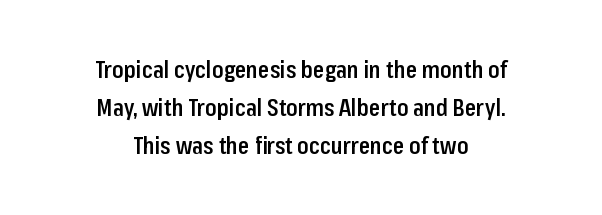
The image shows 23 px text type, upright; set centered, normal line spacing (1.66x), normal letter spacing, not underlined.
